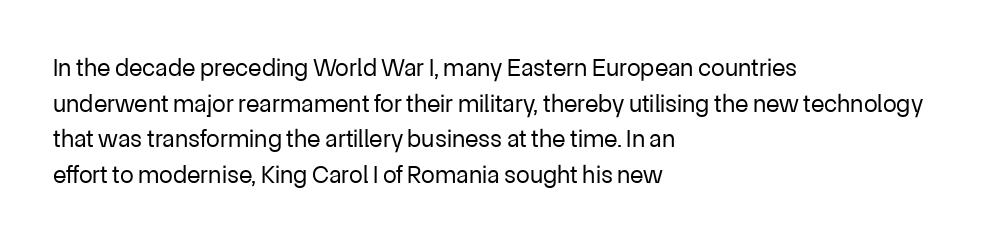
Q: Is the text bold? A: No.
Q: Is the text italic (slanted)? A: No, it is upright.
Q: Is the text underlined? A: No.
Q: How is the paragraph aligned? A: Left-aligned.
Q: Is the spacing between letters normal or unusually wide? A: Normal.
Q: Is the spacing between lines tight, normal or loose? A: Normal.
